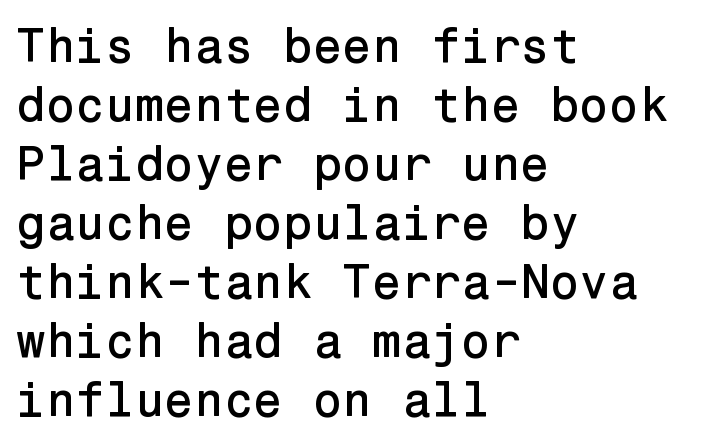
The image shows 48 px sans-serif type, upright; set left-aligned, line spacing 1.23x, normal letter spacing, not underlined; low stroke contrast and a medium x-height.
